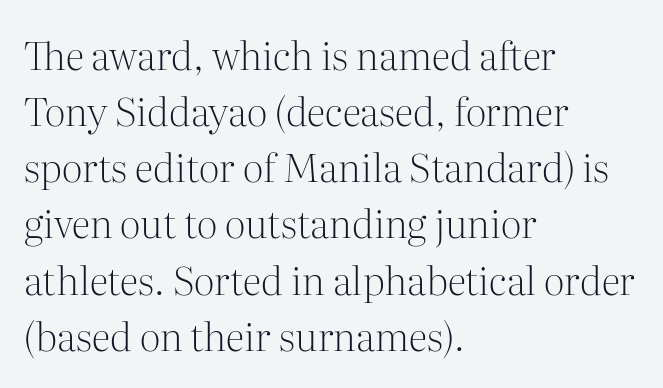
{"serif": "yes", "italic": "no", "bold": "no", "weight": "light", "width": "normal", "stroke_contrast": "medium", "x_height": "medium", "monospaced": "no", "underline": "no", "align": "left", "line_spacing": "normal", "line_spacing_ratio": 1.44, "letter_spacing": "normal", "letter_spacing_em": 0.0, "glyph_px": 39}
